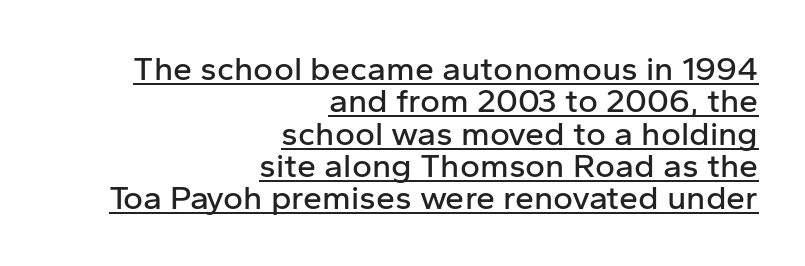
{"serif": "no", "italic": "no", "width": "normal", "stroke_contrast": "low", "x_height": "medium", "monospaced": "no", "underline": "yes", "align": "right", "line_spacing": "tight", "line_spacing_ratio": 0.95, "letter_spacing": "normal", "letter_spacing_em": 0.0, "glyph_px": 34}
